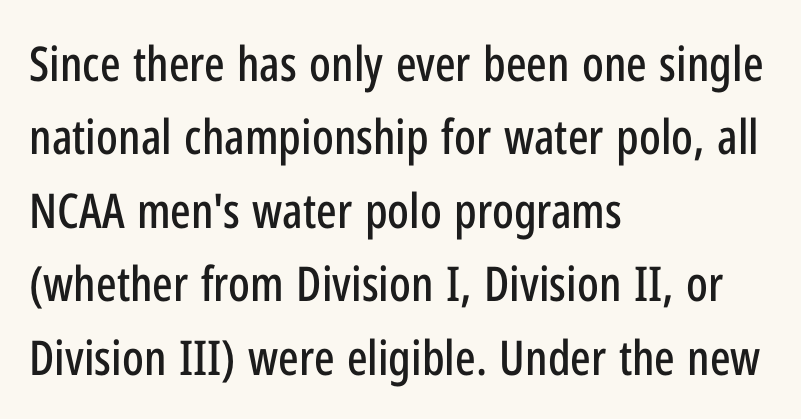
The image shows 48 px condensed sans-serif type, upright; set left-aligned, normal line spacing (1.53x), normal letter spacing, not underlined; low stroke contrast and a medium x-height.
